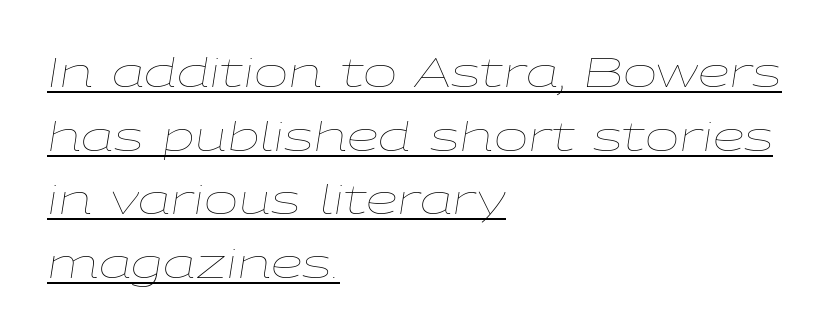
Q: Is the text bold? A: No.
Q: Is the text italic (slanted)? A: Yes, it leans right by about 9 degrees.
Q: Is the text underlined? A: Yes.
Q: How is the paragraph aligned? A: Left-aligned.
Q: Is the spacing between letters normal or unusually wide? A: Normal.
Q: Is the spacing between lines tight, normal or loose? A: Normal.
Q: Width (condensed, normal, or wide)? A: Wide.
Q: Stroke contrast? A: Low.
Q: x-height? A: Medium.
Q: Monospaced? A: No.
